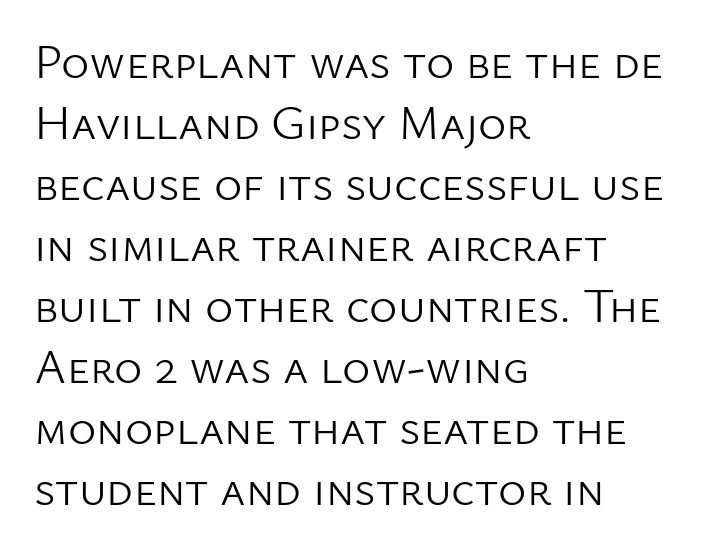
{"serif": "no", "italic": "no", "bold": "no", "weight": "light", "width": "normal", "stroke_contrast": "low", "x_height": "medium", "monospaced": "no", "underline": "no", "align": "left", "line_spacing": "normal", "line_spacing_ratio": 1.27, "letter_spacing": "normal", "letter_spacing_em": 0.0, "glyph_px": 48}
